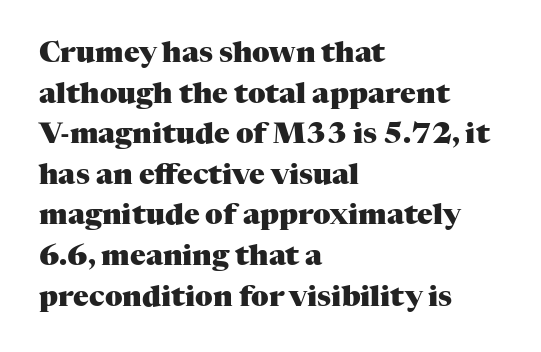
The image shows 29 px heavy serif type, upright; set left-aligned, normal line spacing (1.4x), normal letter spacing, not underlined; medium stroke contrast and a medium x-height.
